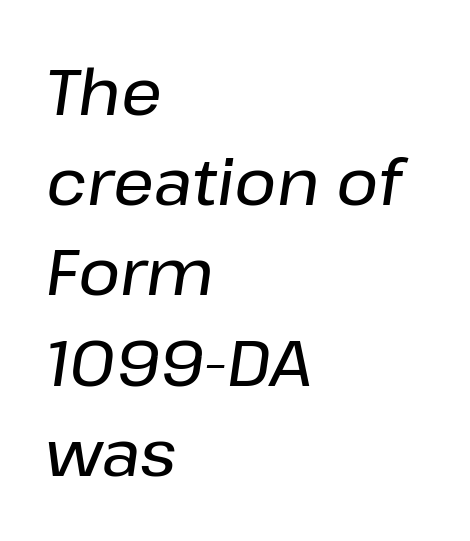
{"italic": "yes", "lean": "right", "slant_degrees": 8, "width": "normal", "stroke_contrast": "low", "x_height": "medium", "monospaced": "no", "underline": "no", "align": "left", "line_spacing": "normal", "line_spacing_ratio": 1.41, "letter_spacing": "normal", "letter_spacing_em": 0.0, "glyph_px": 64}
